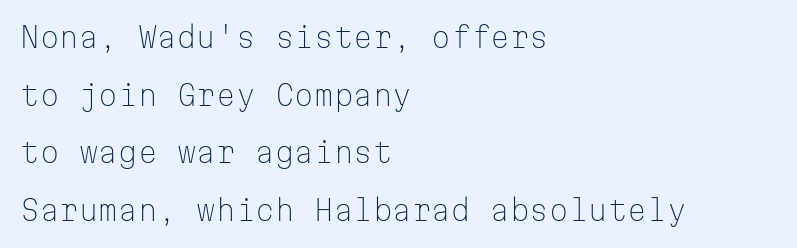
{"serif": "no", "italic": "no", "bold": "no", "weight": "light", "width": "normal", "stroke_contrast": "low", "x_height": "medium", "monospaced": "yes", "underline": "no", "align": "left", "line_spacing": "loose", "line_spacing_ratio": 2.06, "letter_spacing": "normal", "letter_spacing_em": 0.0, "glyph_px": 28}
